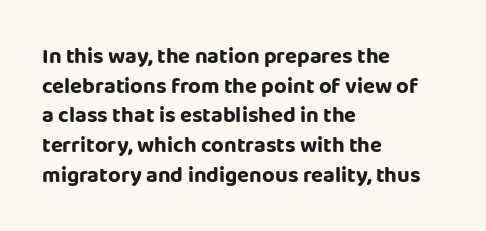
Q: Is the text italic (slanted)? A: No, it is upright.
Q: Is the text underlined? A: No.
Q: How is the paragraph aligned? A: Left-aligned.
Q: Is the spacing between letters normal or unusually wide? A: Normal.
Q: Is the spacing between lines tight, normal or loose? A: Normal.
